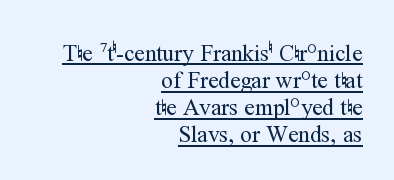
The image shows 23 px text type, upright; set right-aligned, line spacing 1.18x, normal letter spacing, underlined.
